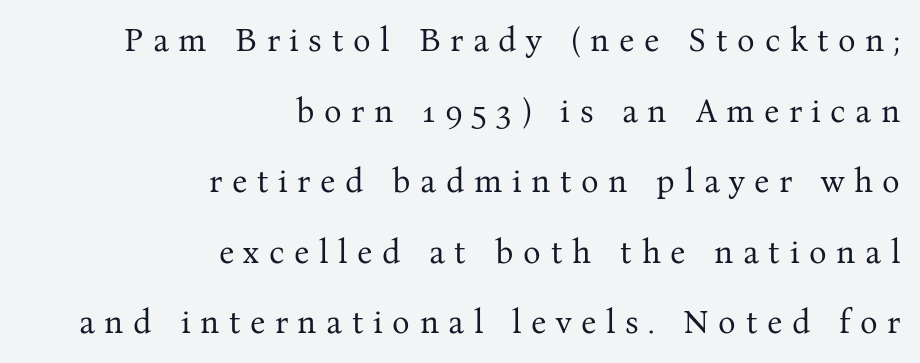
{"serif": "yes", "italic": "no", "bold": "no", "weight": "regular", "width": "normal", "stroke_contrast": "medium", "x_height": "medium", "monospaced": "no", "underline": "no", "align": "right", "line_spacing": "loose", "line_spacing_ratio": 2.14, "letter_spacing": "wide", "letter_spacing_em": 0.29, "glyph_px": 33}
